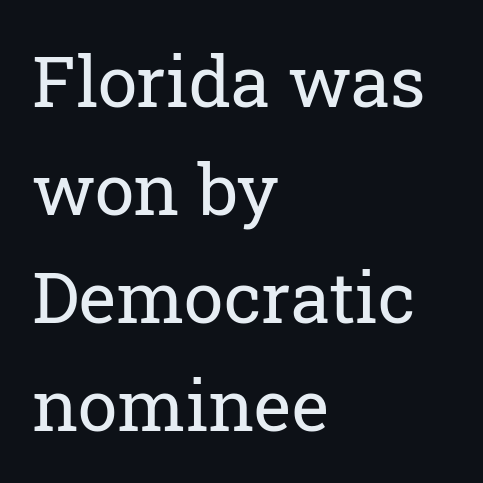
The weight would be labelled regular, book, light, or lighter still. When letters stand straight like this, we call the style roman or upright. One glance says typical: line gaps are just what's usual. There is no visible air inserted between adjacent glyphs. Unmarked baselines from the first word to the last.
